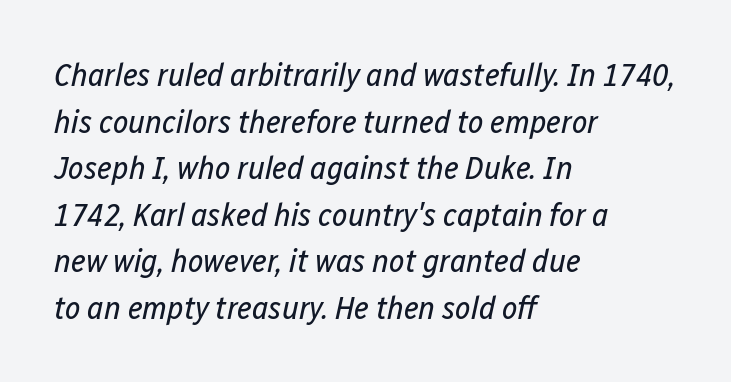
The image shows 33 px regular-weight, condensed type, italic (leaning right); set left-aligned, normal line spacing (1.41x), normal letter spacing, not underlined; low stroke contrast and a medium x-height.
